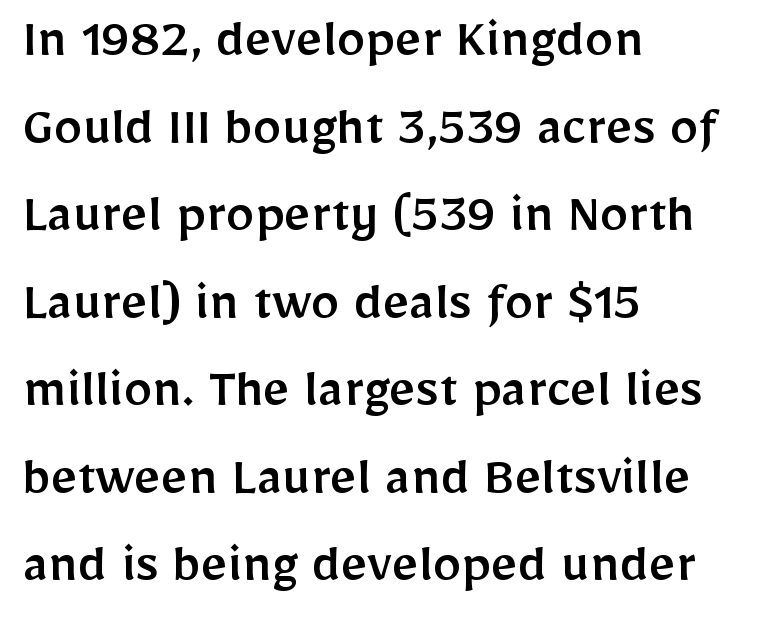
{"serif": "no", "italic": "no", "width": "normal", "stroke_contrast": "low", "x_height": "medium", "monospaced": "no", "underline": "no", "align": "left", "line_spacing": "normal", "line_spacing_ratio": 1.51, "letter_spacing": "normal", "letter_spacing_em": 0.0, "glyph_px": 58}
